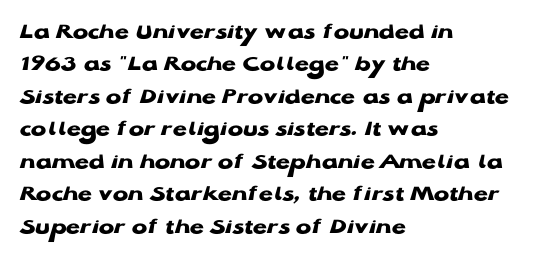
The space directly below the letters is spotless. A dark, heavy texture on the line: the type is bold. Every row of glyphs begins at an identical x-position on the left. Posture: vertical.
